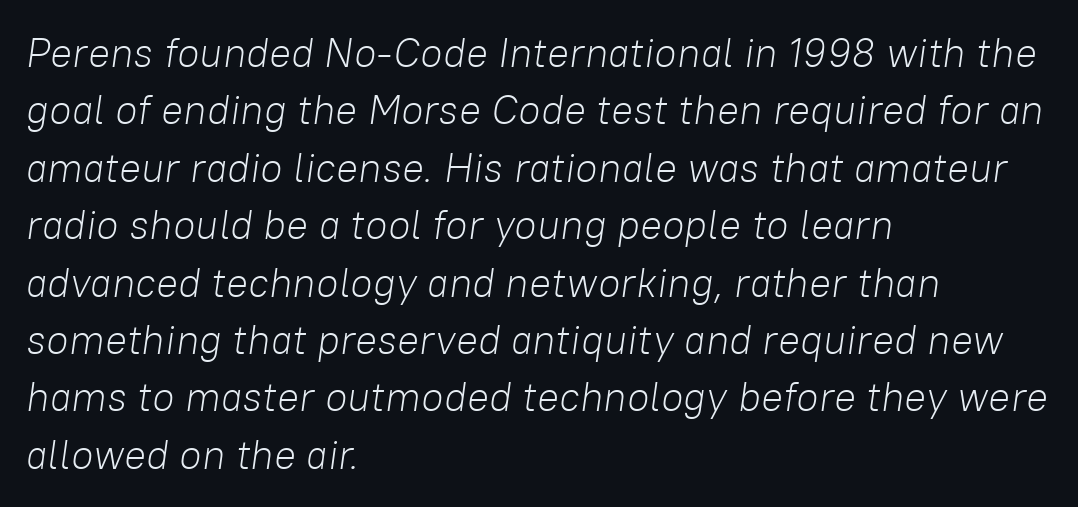
{"italic": "yes", "lean": "right", "slant_degrees": 8, "bold": "no", "weight": "light", "width": "normal", "stroke_contrast": "low", "x_height": "medium", "monospaced": "no", "underline": "no", "align": "left", "line_spacing": "normal", "line_spacing_ratio": 1.4, "letter_spacing": "normal", "letter_spacing_em": 0.0, "glyph_px": 41}
